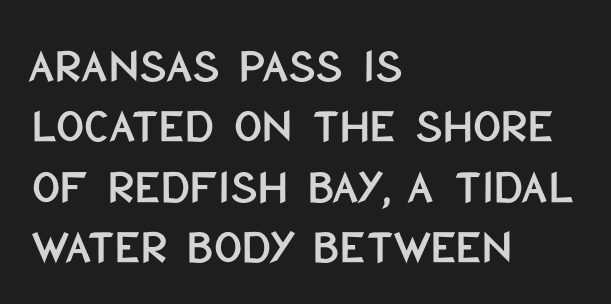
{"serif": "no", "italic": "no", "width": "condensed", "stroke_contrast": "low", "x_height": "large", "monospaced": "no", "underline": "no", "align": "left", "line_spacing_ratio": 1.23, "letter_spacing": "normal", "letter_spacing_em": 0.0, "glyph_px": 49}
